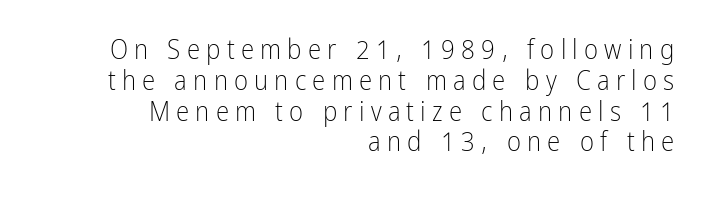
{"italic": "no", "bold": "no", "underline": "no", "align": "right", "line_spacing": "tight", "line_spacing_ratio": 1.14, "letter_spacing": "wide", "letter_spacing_em": 0.23, "glyph_px": 27}
